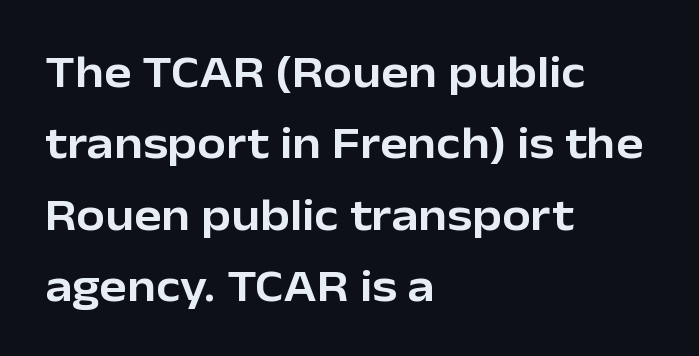
Q: Is the text italic (slanted)? A: No, it is upright.
Q: Is the typeface a serif or a sans-serif typeface? A: Sans-serif.
Q: Is the text underlined? A: No.
Q: How is the paragraph aligned? A: Left-aligned.
Q: Is the spacing between letters normal or unusually wide? A: Normal.
Q: Is the spacing between lines tight, normal or loose? A: Normal.
Q: Width (condensed, normal, or wide)? A: Normal.
Q: Stroke contrast? A: Low.
Q: x-height? A: Medium.
Q: Monospaced? A: No.
